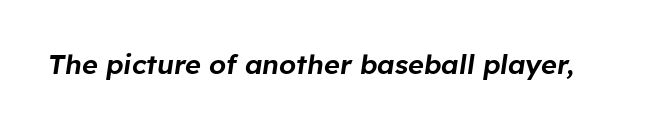
The image shows 27 px text type, italic (leaning right); set normal letter spacing, not underlined.
